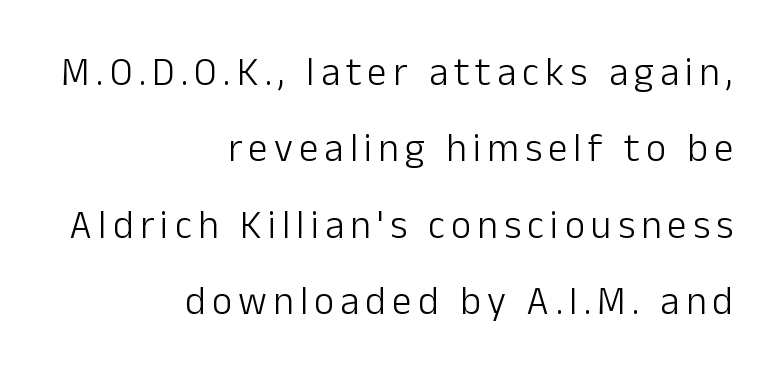
The image shows 39 px light sans-serif type, upright; set right-aligned, loose line spacing (1.96x), not underlined; low stroke contrast and a medium x-height.
